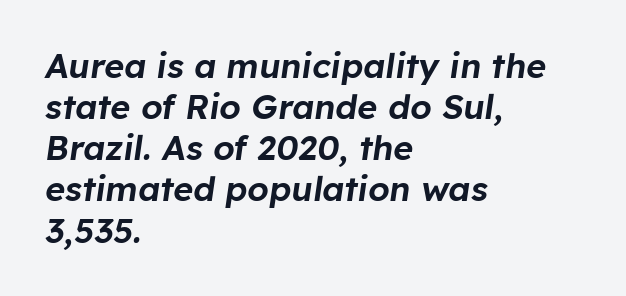
Q: Is the text italic (slanted)? A: Yes, it leans right by about 8 degrees.
Q: Is the text underlined? A: No.
Q: How is the paragraph aligned? A: Left-aligned.
Q: Is the spacing between letters normal or unusually wide? A: Normal.
Q: Width (condensed, normal, or wide)? A: Normal.
Q: Stroke contrast? A: Low.
Q: x-height? A: Medium.
Q: Monospaced? A: No.
